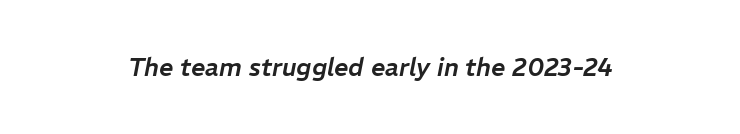
{"italic": "yes", "lean": "right", "slant_degrees": 11, "underline": "no", "letter_spacing": "normal", "letter_spacing_em": 0.0, "glyph_px": 25}
